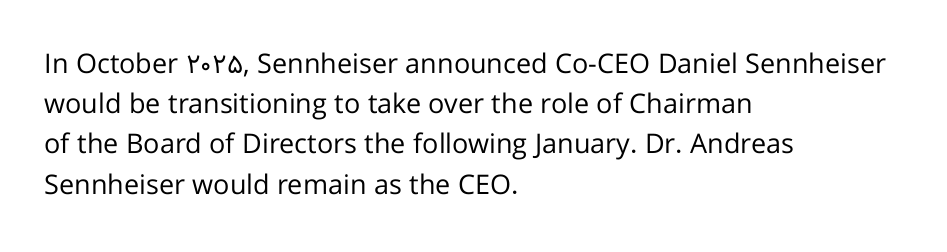
The image shows 27 px text type, upright; set left-aligned, normal line spacing (1.49x), normal letter spacing, not underlined.
